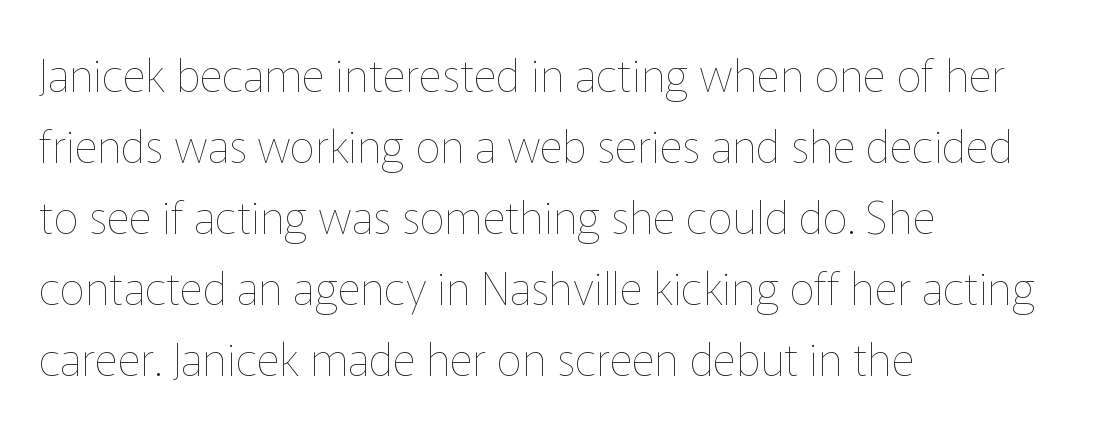
Q: Is the text bold? A: No.
Q: Is the text italic (slanted)? A: No, it is upright.
Q: Is the text underlined? A: No.
Q: How is the paragraph aligned? A: Left-aligned.
Q: Is the spacing between letters normal or unusually wide? A: Normal.
Q: Is the spacing between lines tight, normal or loose? A: Normal.
Q: Width (condensed, normal, or wide)? A: Normal.
Q: Stroke contrast? A: Low.
Q: x-height? A: Medium.
Q: Monospaced? A: No.
